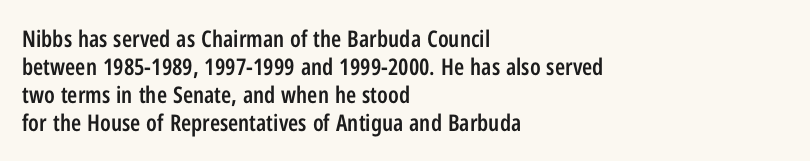
Alignment: flush left. Short note: letters normally spaced. The space directly below the letters is spotless. It's the straight-up-and-down kind of type. Stroke thickness is moderately raised; the sample reads as semibold.
